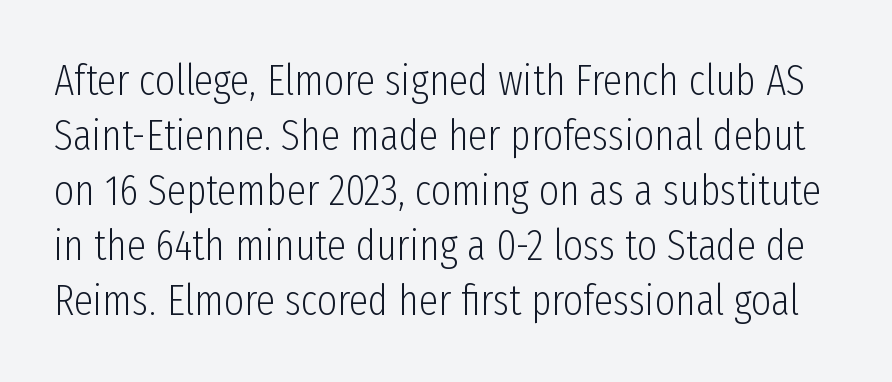
Q: Is the text bold? A: No.
Q: Is the text italic (slanted)? A: No, it is upright.
Q: Is the typeface a serif or a sans-serif typeface? A: Sans-serif.
Q: Is the text underlined? A: No.
Q: Is the spacing between letters normal or unusually wide? A: Normal.
Q: Is the spacing between lines tight, normal or loose? A: Normal.
Q: Width (condensed, normal, or wide)? A: Condensed.
Q: Stroke contrast? A: Low.
Q: x-height? A: Medium.
Q: Monospaced? A: No.
